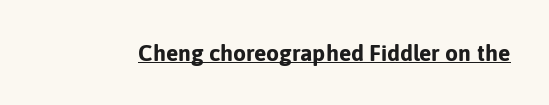
The image shows 23 px bold type, upright; set normal letter spacing, underlined.
